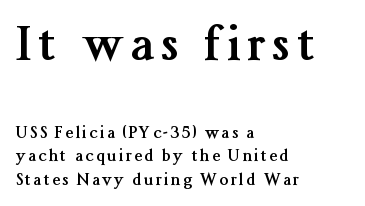
The image shows 47 px semibold serif type, upright; set left-aligned, normal line spacing (1.47x), not underlined; the first (top) block is 2.94x larger; medium stroke contrast and a medium x-height.
